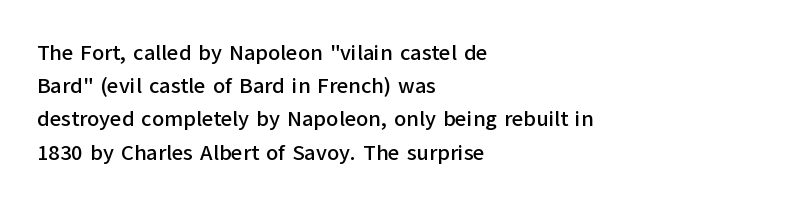
{"italic": "no", "underline": "no", "align": "left", "line_spacing": "normal", "line_spacing_ratio": 1.51, "letter_spacing": "normal", "letter_spacing_em": 0.0, "glyph_px": 22}
